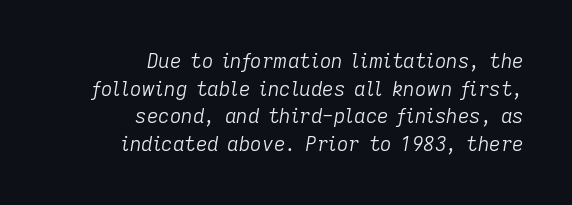
Q: Is the text bold? A: No.
Q: Is the text italic (slanted)? A: Yes, it leans right by about 9 degrees.
Q: Is the text underlined? A: No.
Q: How is the paragraph aligned? A: Right-aligned.
Q: Is the spacing between letters normal or unusually wide? A: Normal.
Q: Is the spacing between lines tight, normal or loose? A: Normal.
